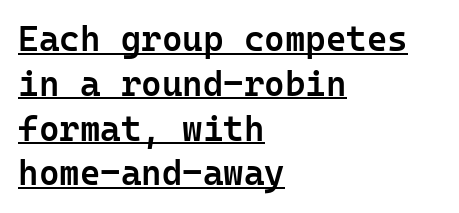
{"serif": "no", "italic": "no", "bold": "semi", "weight": "semibold", "width": "normal", "stroke_contrast": "low", "x_height": "medium", "monospaced": "yes", "underline": "yes", "align": "left", "line_spacing": "normal", "line_spacing_ratio": 1.28, "letter_spacing": "normal", "letter_spacing_em": 0.0, "glyph_px": 35}
